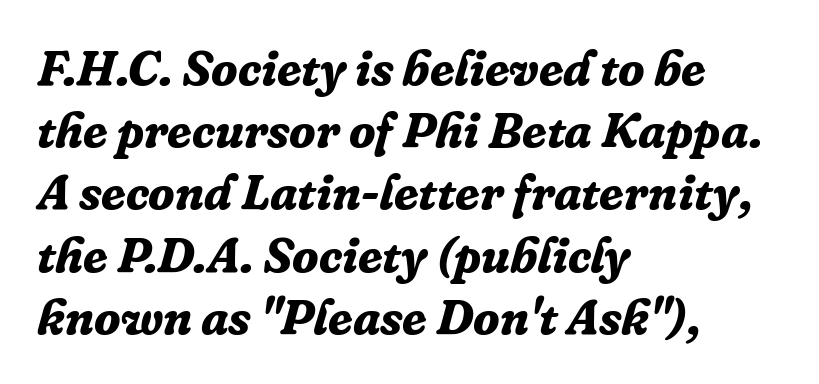
You could call the tracking neutral — neither tight nor loose. This sample uses an oblique cut, with every glyph tilted off the vertical. The face used here is proportionally spaced, like ordinary book or web type. The lines sit at an ordinary, default distance from one another. The typesetter chose a ragged-right arrangement here.
